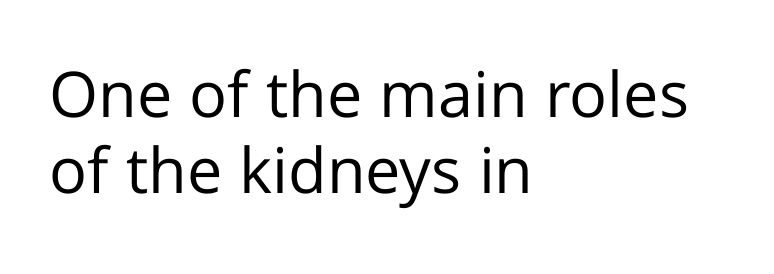
Q: Is the text bold? A: No.
Q: Is the text italic (slanted)? A: No, it is upright.
Q: Is the typeface a serif or a sans-serif typeface? A: Sans-serif.
Q: Is the text underlined? A: No.
Q: How is the paragraph aligned? A: Left-aligned.
Q: Is the spacing between letters normal or unusually wide? A: Normal.
Q: Width (condensed, normal, or wide)? A: Normal.
Q: Stroke contrast? A: Low.
Q: x-height? A: Medium.
Q: Monospaced? A: No.
